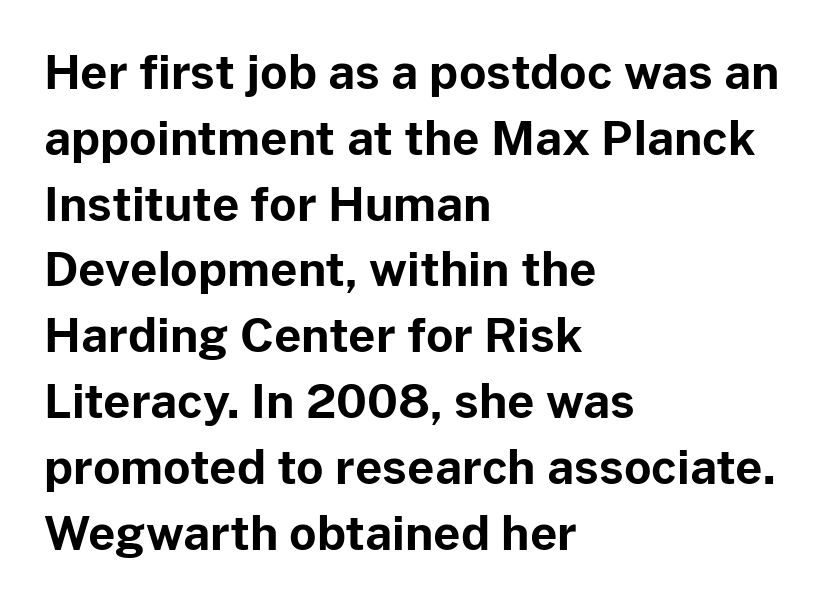
Summary of vertical rhythm: regular, with standard interline spacing. A sans-serif font was chosen for this passage. Each glyph is drawn with heavy, bold strokes. No extra tracking has been applied to these lines. These lines were composed using upright roman letters.
